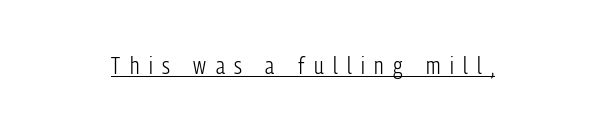
The image shows 23 px text type, upright; set unusually wide letter spacing (+0.41 em), underlined.
